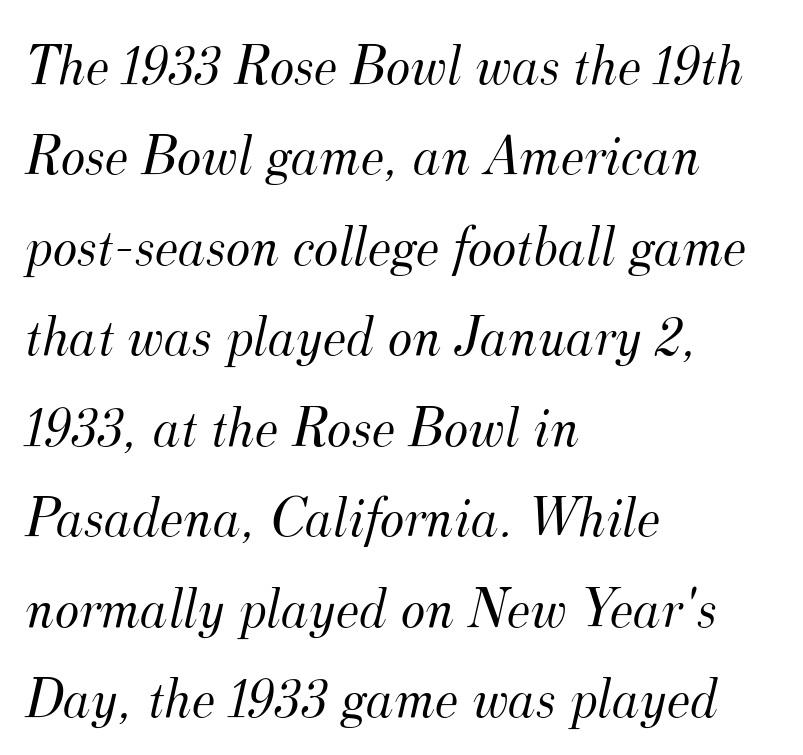
{"serif": "yes", "italic": "yes", "lean": "right", "slant_degrees": 12, "bold": "no", "weight": "light", "width": "normal", "stroke_contrast": "medium", "x_height": "small", "monospaced": "no", "underline": "no", "align": "left", "line_spacing": "normal", "line_spacing_ratio": 1.56, "letter_spacing": "normal", "letter_spacing_em": 0.0, "glyph_px": 58}
